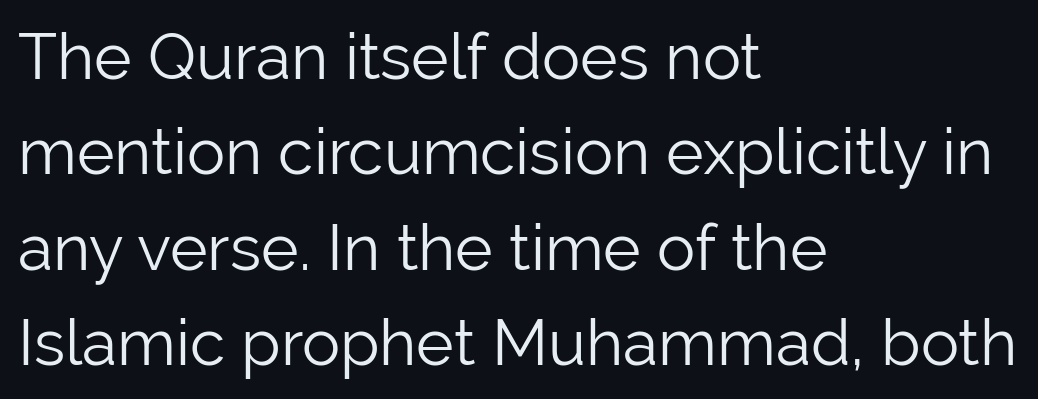
Q: Is the text bold? A: No.
Q: Is the text italic (slanted)? A: No, it is upright.
Q: Is the typeface a serif or a sans-serif typeface? A: Sans-serif.
Q: Is the text underlined? A: No.
Q: How is the paragraph aligned? A: Left-aligned.
Q: Is the spacing between letters normal or unusually wide? A: Normal.
Q: Is the spacing between lines tight, normal or loose? A: Normal.
Q: Width (condensed, normal, or wide)? A: Normal.
Q: Stroke contrast? A: Low.
Q: x-height? A: Medium.
Q: Monospaced? A: No.
